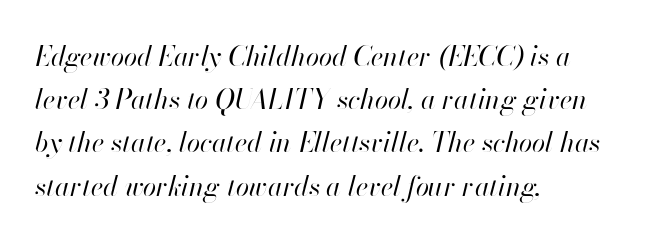
The image shows 27 px text type, italic (leaning right); set left-aligned, normal line spacing (1.6x), normal letter spacing, not underlined.
